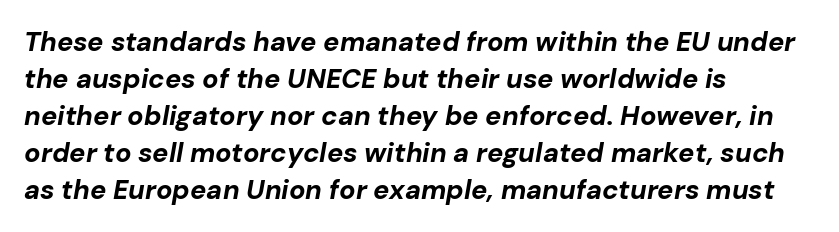
The gap between lines stays unmarked. The glyphs have the mass of a bold cut. Emphasis-style slanted type is in use. Compared with a centered layout, this one pins lines to the left instead.
